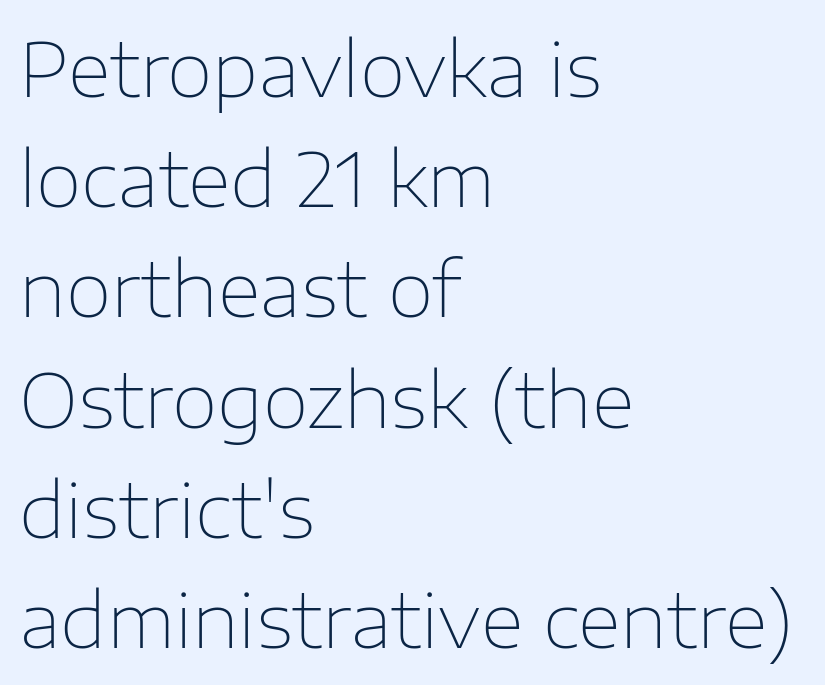
{"serif": "no", "italic": "no", "bold": "no", "weight": "thin", "width": "normal", "stroke_contrast": "low", "x_height": "medium", "monospaced": "no", "underline": "no", "align": "left", "line_spacing": "normal", "line_spacing_ratio": 1.47, "letter_spacing": "normal", "letter_spacing_em": 0.0, "glyph_px": 75}
